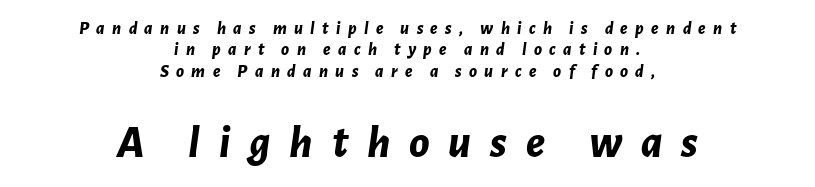
Varying glyph widths throughout — classic text-font behaviour. These words are printed bold, with thick strokes throughout. The following chunk of copy outweighs the initial chunk in type size. The gaps between neighbouring characters are conspicuously large. The rendering positions every line midway between the sides.
